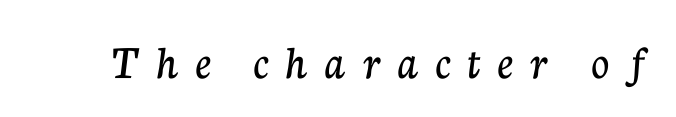
The image shows 49 px serif type; set unusually wide letter spacing (+0.35 em), not underlined; low stroke contrast and a medium x-height.
